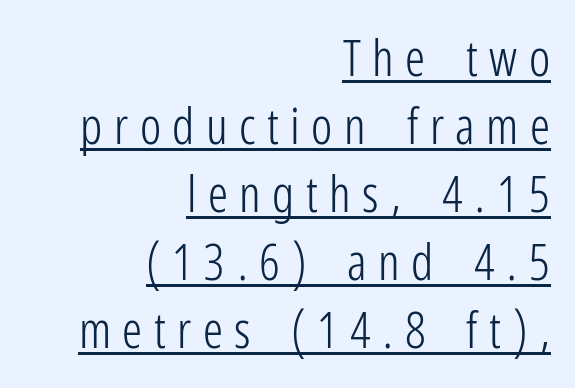
The image shows 50 px light, condensed sans-serif type, upright; set right-aligned, normal line spacing (1.36x), unusually wide letter spacing (+0.23 em), underlined; low stroke contrast and a medium x-height.
